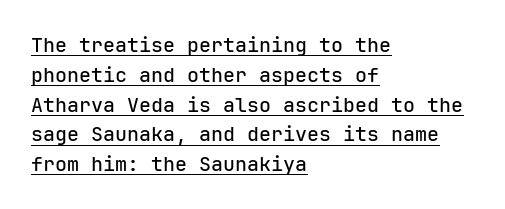
Q: Is the text italic (slanted)? A: No, it is upright.
Q: Is the text underlined? A: Yes.
Q: How is the paragraph aligned? A: Left-aligned.
Q: Is the spacing between letters normal or unusually wide? A: Normal.
Q: Is the spacing between lines tight, normal or loose? A: Normal.
